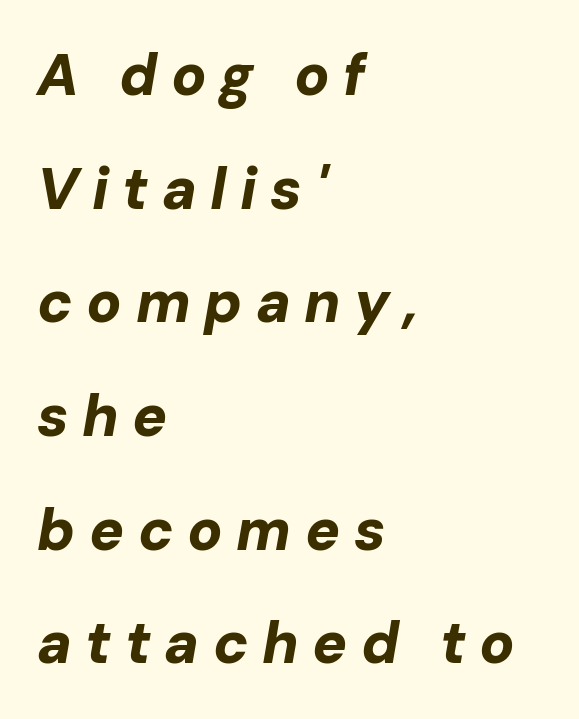
The image shows 58 px bold type, italic (leaning right); set left-aligned, loose line spacing (1.96x), unusually wide letter spacing (+0.23 em), not underlined; low stroke contrast and a medium x-height.
